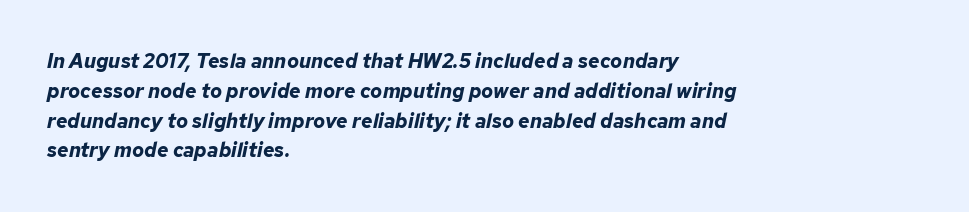
{"italic": "yes", "lean": "right", "slant_degrees": 12, "bold": "yes", "underline": "no", "align": "left", "line_spacing": "normal", "line_spacing_ratio": 1.49, "letter_spacing": "normal", "letter_spacing_em": 0.0, "glyph_px": 20}
